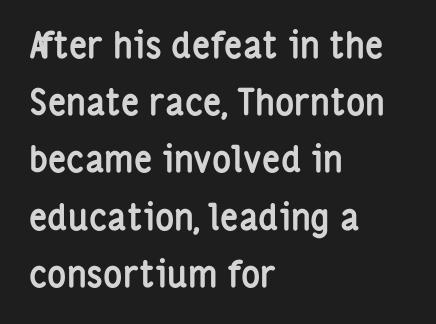
The image shows 36 px semibold, condensed sans-serif type, upright; set left-aligned, normal line spacing (1.59x), normal letter spacing, not underlined; low stroke contrast and a medium x-height.
